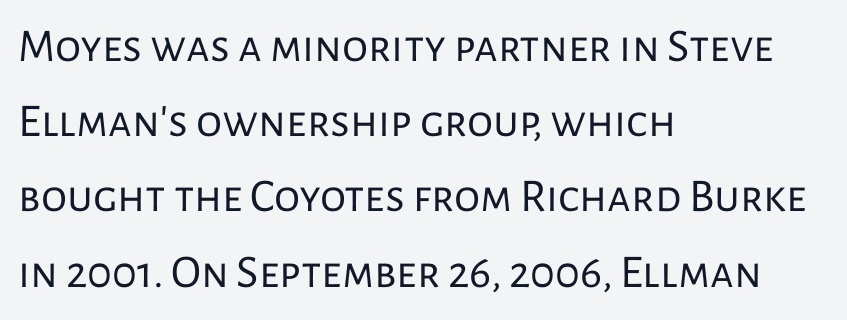
The image shows 47 px regular-weight sans-serif type, upright; set left-aligned, normal line spacing (1.6x), normal letter spacing, not underlined; low stroke contrast and a medium x-height.
